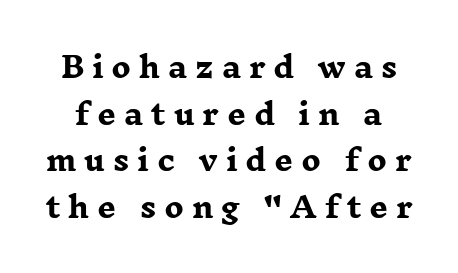
Q: Is the text bold? A: Yes.
Q: Is the text italic (slanted)? A: No, it is upright.
Q: Is the typeface a serif or a sans-serif typeface? A: Serif.
Q: Is the text underlined? A: No.
Q: How is the paragraph aligned? A: Centered.
Q: Is the spacing between letters normal or unusually wide? A: Unusually wide.
Q: Is the spacing between lines tight, normal or loose? A: Normal.
Q: Width (condensed, normal, or wide)? A: Wide.
Q: Stroke contrast? A: Low.
Q: x-height? A: Medium.
Q: Monospaced? A: No.
